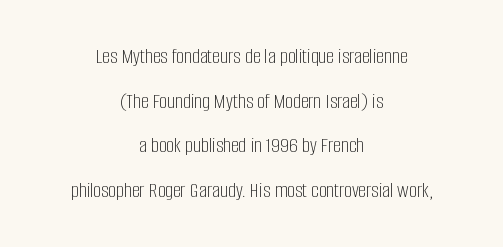
Q: Is the text bold? A: No.
Q: Is the text italic (slanted)? A: No, it is upright.
Q: Is the text underlined? A: No.
Q: How is the paragraph aligned? A: Centered.
Q: Is the spacing between letters normal or unusually wide? A: Normal.
Q: Is the spacing between lines tight, normal or loose? A: Loose.
